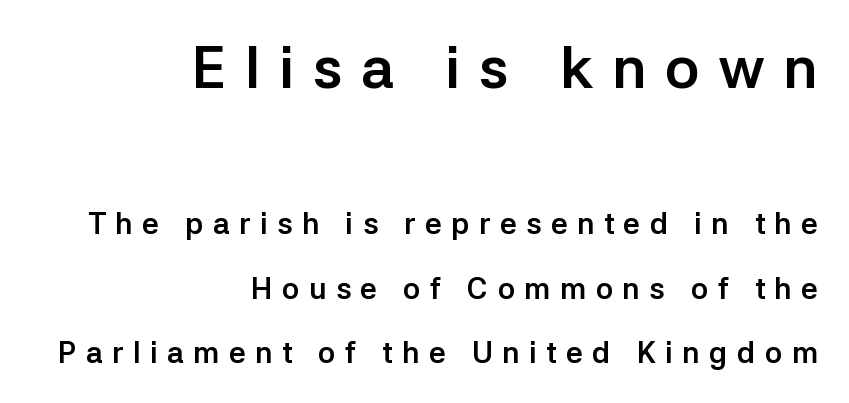
{"serif": "no", "italic": "no", "bold": "yes", "weight": "semibold", "width": "normal", "stroke_contrast": "low", "x_height": "medium", "monospaced": "no", "underline": "no", "align": "right", "line_spacing": "loose", "line_spacing_ratio": 2.15, "letter_spacing": "wide", "letter_spacing_em": 0.31, "larger_block": "first", "size_ratio": 1.97, "glyph_px": 59}
